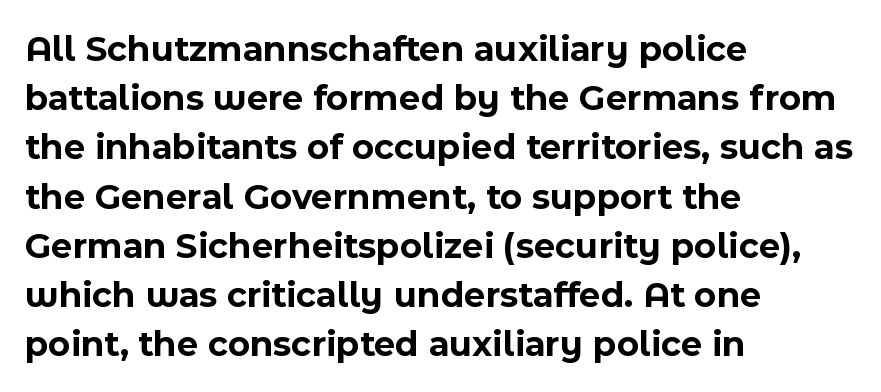
Stroke thickness is high; the sample reads as a true bold. Line beginnings align vertically; line endings do not. Any mark beneath the type? The region is blank. Glyph-to-glyph distance matches everyday printed text. The block of text has a typical density, with ordinary space between rows. Proportional: the letters do not fall into vertical columns.
